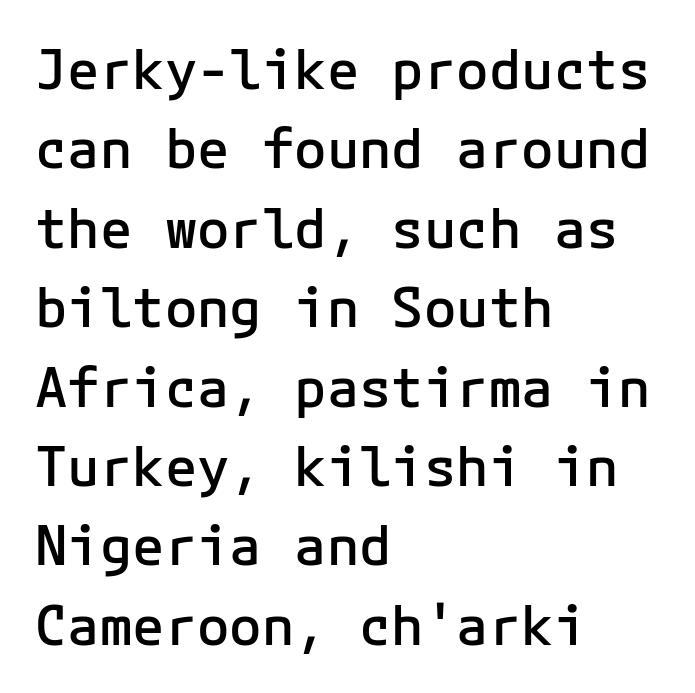
Q: Is the text bold? A: Semi-bold.
Q: Is the text italic (slanted)? A: No, it is upright.
Q: Is the typeface a serif or a sans-serif typeface? A: Sans-serif.
Q: Is the text underlined? A: No.
Q: How is the paragraph aligned? A: Left-aligned.
Q: Is the spacing between letters normal or unusually wide? A: Normal.
Q: Is the spacing between lines tight, normal or loose? A: Normal.
Q: Width (condensed, normal, or wide)? A: Normal.
Q: Stroke contrast? A: Low.
Q: x-height? A: Medium.
